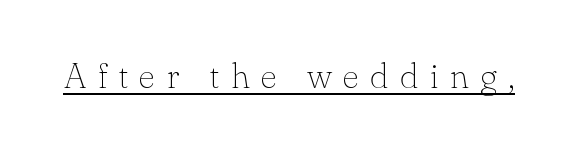
The image shows 36 px thin serif type, upright; set unusually wide letter spacing (+0.31 em), underlined; low stroke contrast and a small x-height.
